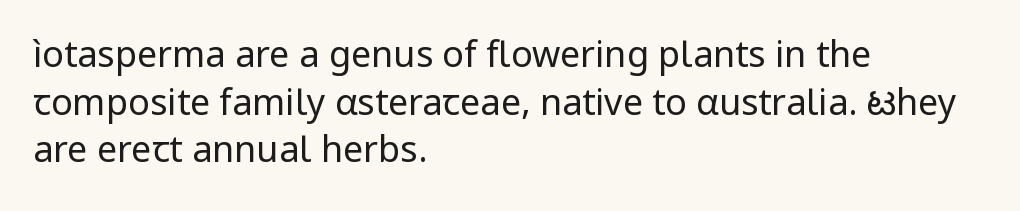
Q: Is the text bold? A: No.
Q: Is the text italic (slanted)? A: No, it is upright.
Q: Is the typeface a serif or a sans-serif typeface? A: Sans-serif.
Q: Is the text underlined? A: No.
Q: How is the paragraph aligned? A: Left-aligned.
Q: Is the spacing between letters normal or unusually wide? A: Normal.
Q: Is the spacing between lines tight, normal or loose? A: Normal.
Q: Width (condensed, normal, or wide)? A: Normal.
Q: Stroke contrast? A: Low.
Q: x-height? A: Medium.
Q: Monospaced? A: No.
